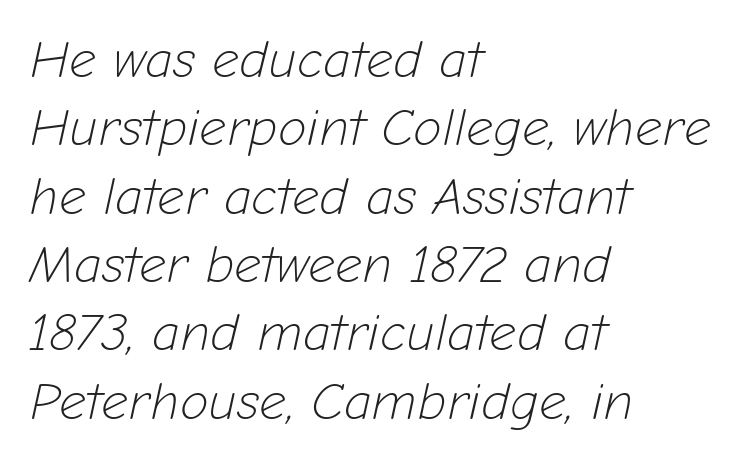
Q: Is the text bold? A: No.
Q: Is the text italic (slanted)? A: Yes, it leans right by about 12 degrees.
Q: Is the text underlined? A: No.
Q: How is the paragraph aligned? A: Left-aligned.
Q: Is the spacing between letters normal or unusually wide? A: Normal.
Q: Is the spacing between lines tight, normal or loose? A: Normal.
Q: Width (condensed, normal, or wide)? A: Normal.
Q: Stroke contrast? A: Low.
Q: x-height? A: Medium.
Q: Monospaced? A: No.
